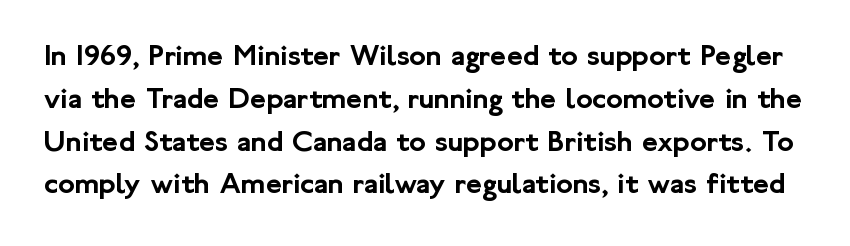
{"serif": "no", "italic": "no", "width": "normal", "stroke_contrast": "low", "x_height": "medium", "monospaced": "no", "underline": "no", "line_spacing": "normal", "line_spacing_ratio": 1.38, "letter_spacing": "normal", "letter_spacing_em": 0.0, "glyph_px": 31}
